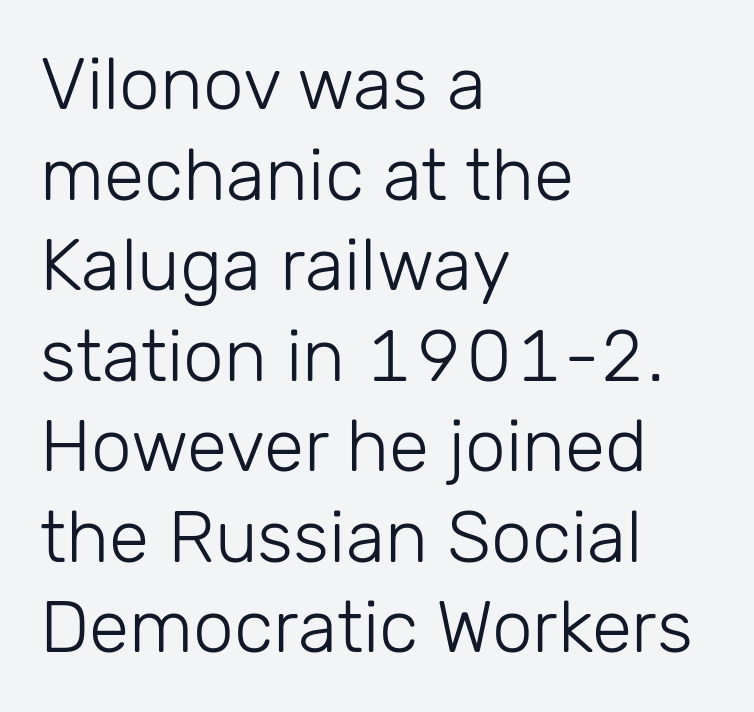
The letters stand upright; this is a roman face. Grotesque or geometric, the face here clearly has no serifs. The letterforms sit at book weight or below. If you drew a ruler down the left edge, every line would touch it.
